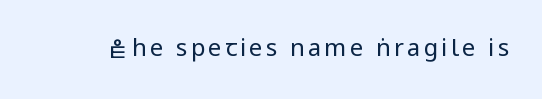
Only glyphs here, with clear space below each row. Posture: upright roman. The font is comparable to plain body text, perhaps lighter.
